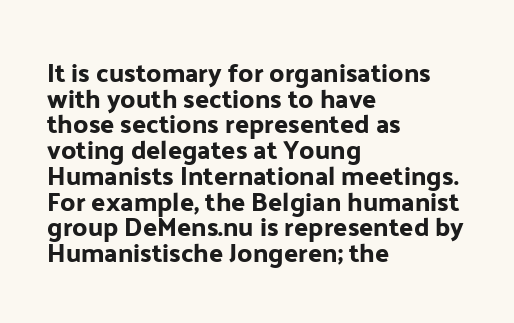
{"italic": "no", "underline": "no", "align": "left", "line_spacing": "tight", "line_spacing_ratio": 0.99, "letter_spacing": "normal", "letter_spacing_em": 0.0, "glyph_px": 26}
